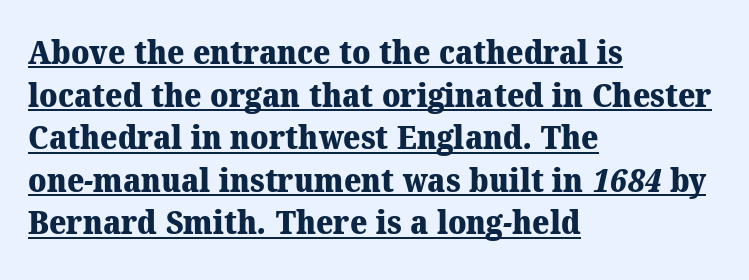
The image shows 33 px heavy serif type; set left-aligned, normal line spacing (1.29x), normal letter spacing, underlined; medium stroke contrast and a medium x-height.
